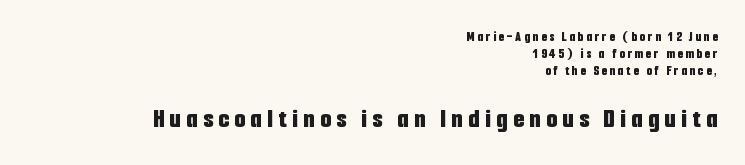
The image shows 28 px bold, condensed sans-serif type, upright; set right-aligned, line spacing 1.21x, unusually wide letter spacing (+0.2 em), not underlined; the second (bottom) block is 2.0x larger; low stroke contrast and a medium x-height.
